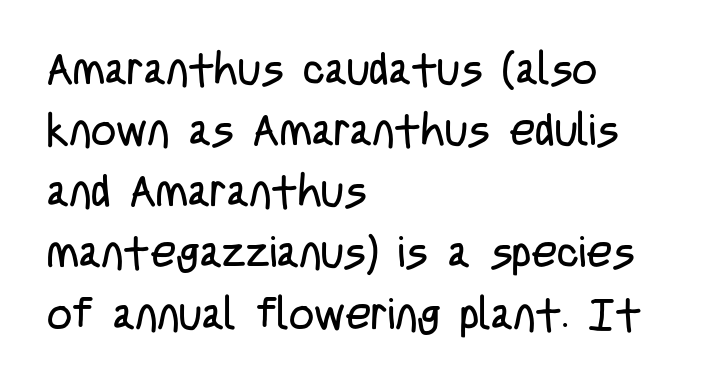
Students, observe: this is what conventionally led text looks like. Caption: multi-line text, flush left, ragged right. The rendering uses natural spacing where letterforms have individual widths. These lines keep a tight, regular rhythm from letter to letter.
